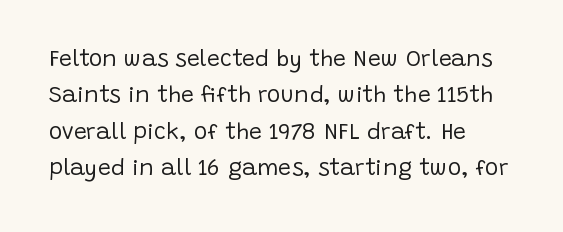
Compared with typical paragraphs, the rows here are spaced about the same. The letterforms sit at book weight or below. Ascenders rise straight up at ninety degrees. The lines are quadded left. Check the space under the baseline: it is left empty. Tracking value appears to be zero — textbook default spacing.
